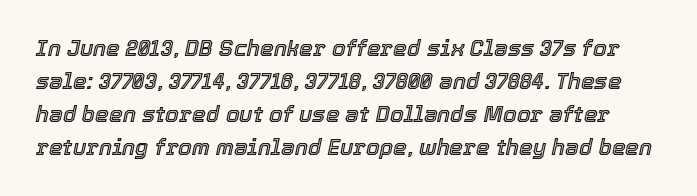
Q: Is the text italic (slanted)? A: Yes, it leans right by about 12 degrees.
Q: Is the text underlined? A: No.
Q: Is the spacing between letters normal or unusually wide? A: Normal.
Q: Is the spacing between lines tight, normal or loose? A: Normal.
